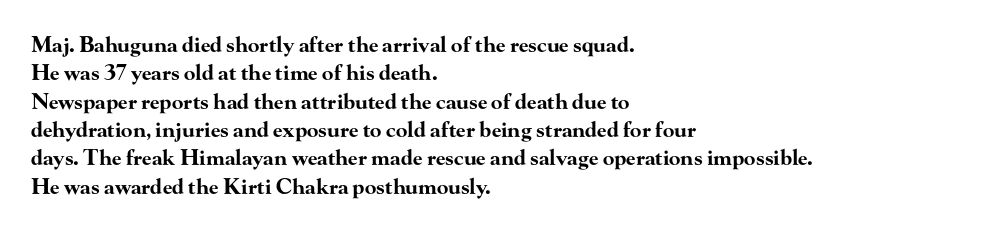
The lines in this sample share a left origin and differ only in where they stop. The block of text has a typical density, with ordinary space between rows. Posture: upright roman. The characters look thick and weighty, a clear bold. Letters rest on an invisible, unmarked baseline. There is no visible air inserted between adjacent glyphs.
